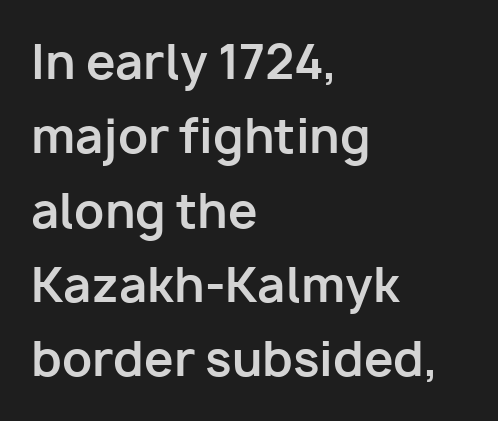
The image shows 47 px bold sans-serif type, upright; set left-aligned, normal line spacing (1.58x), normal letter spacing, not underlined; low stroke contrast and a medium x-height.
